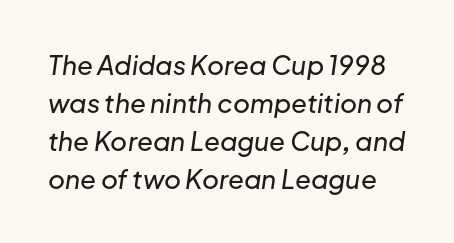
{"italic": "yes", "lean": "right", "slant_degrees": 8, "underline": "no", "line_spacing": "normal", "line_spacing_ratio": 1.46, "letter_spacing": "normal", "letter_spacing_em": 0.0, "glyph_px": 26}
